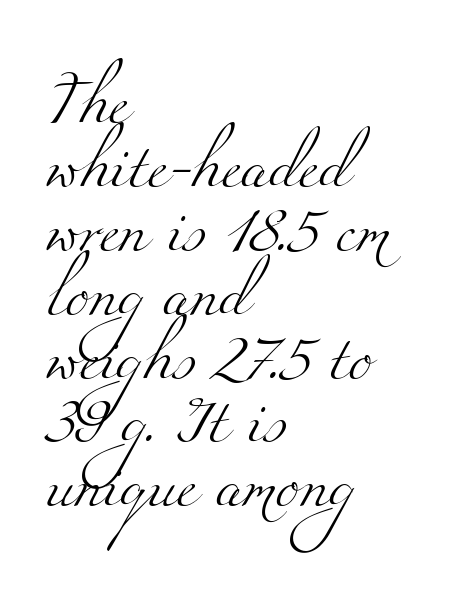
{"bold": "no", "weight": "light", "width": "wide", "stroke_contrast": "medium", "x_height": "small", "monospaced": "no", "underline": "no", "align": "left", "line_spacing": "normal", "line_spacing_ratio": 1.42, "letter_spacing": "normal", "letter_spacing_em": 0.0, "glyph_px": 45}
